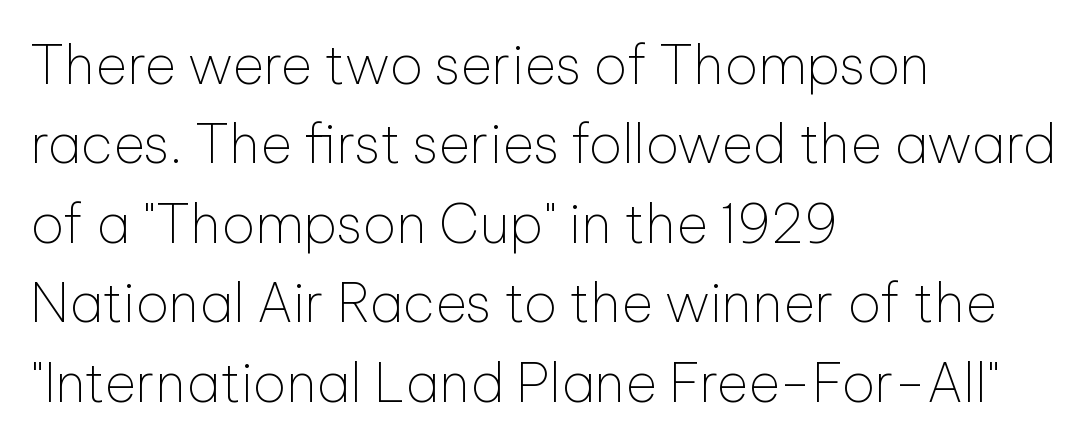
Q: Is the text bold? A: No.
Q: Is the text italic (slanted)? A: No, it is upright.
Q: Is the typeface a serif or a sans-serif typeface? A: Sans-serif.
Q: Is the text underlined? A: No.
Q: How is the paragraph aligned? A: Left-aligned.
Q: Is the spacing between letters normal or unusually wide? A: Normal.
Q: Is the spacing between lines tight, normal or loose? A: Normal.
Q: Width (condensed, normal, or wide)? A: Normal.
Q: Stroke contrast? A: Low.
Q: x-height? A: Medium.
Q: Monospaced? A: No.
